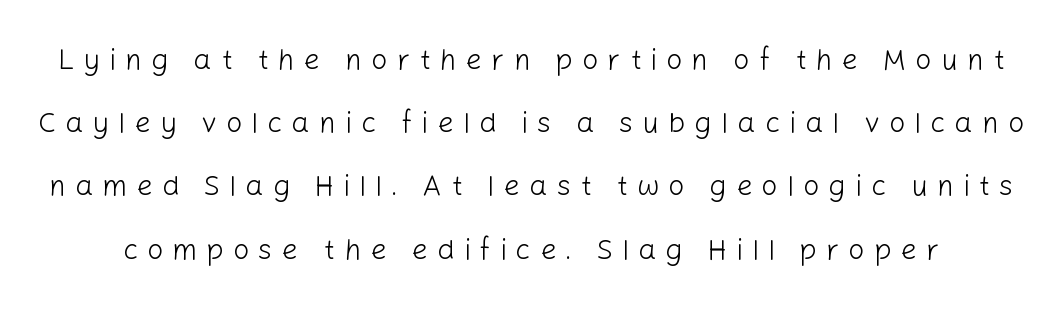
{"serif": "no", "italic": "no", "bold": "no", "weight": "light", "width": "normal", "stroke_contrast": "low", "x_height": "medium", "monospaced": "no", "underline": "no", "line_spacing": "loose", "line_spacing_ratio": 2.18, "letter_spacing": "wide", "letter_spacing_em": 0.31, "glyph_px": 29}
